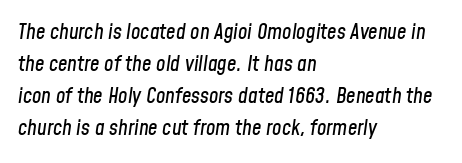
The image shows 21 px text type, italic (leaning right); set left-aligned, normal line spacing (1.53x), normal letter spacing, not underlined.
